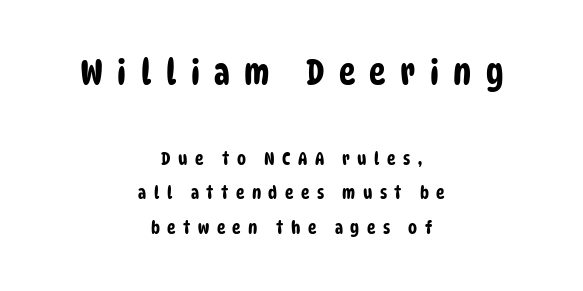
Q: Is the typeface a serif or a sans-serif typeface? A: Sans-serif.
Q: Is the text underlined? A: No.
Q: How is the paragraph aligned? A: Centered.
Q: Is the spacing between letters normal or unusually wide? A: Unusually wide.
Q: Is the spacing between lines tight, normal or loose? A: Loose.
Q: Which block of text is set in a larger size, the first (top) or the second (bottom)? A: The first (top) one.
Q: Width (condensed, normal, or wide)? A: Condensed.
Q: Stroke contrast? A: Low.
Q: x-height? A: Large.
Q: Monospaced? A: No.
